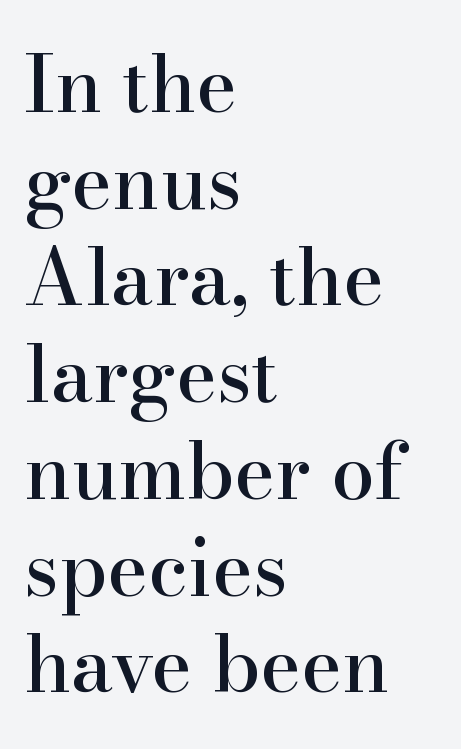
The image shows 78 px serif type, upright; set left-aligned, line spacing 1.24x, normal letter spacing, not underlined; high stroke contrast and a small x-height.
